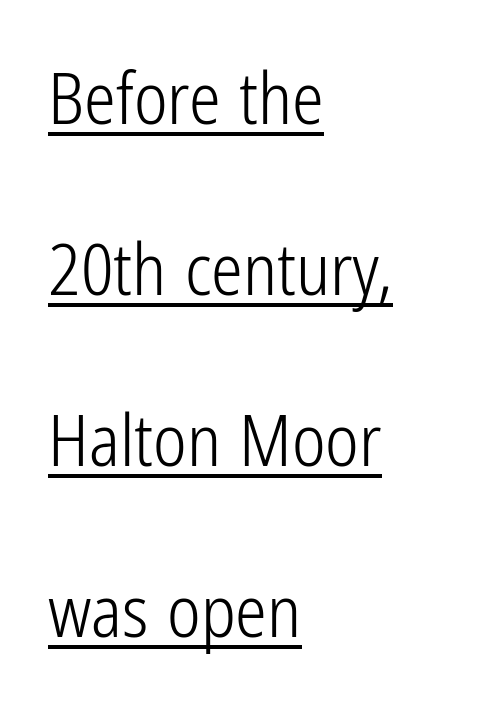
Q: Is the text bold? A: No.
Q: Is the text italic (slanted)? A: No, it is upright.
Q: Is the typeface a serif or a sans-serif typeface? A: Sans-serif.
Q: Is the text underlined? A: Yes.
Q: How is the paragraph aligned? A: Left-aligned.
Q: Is the spacing between letters normal or unusually wide? A: Normal.
Q: Is the spacing between lines tight, normal or loose? A: Loose.
Q: Width (condensed, normal, or wide)? A: Condensed.
Q: Stroke contrast? A: Low.
Q: x-height? A: Medium.
Q: Monospaced? A: No.
